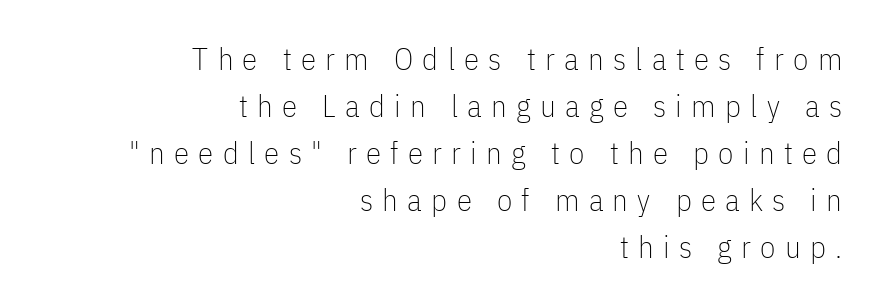
This is not heavy type; no bold has been used. Compared with typical body copy, the letter spacing here is much looser. Regular leading. Serif or sans? Sans — the stroke terminals are bare. Lines of text with bare space underneath. The rendering uses natural spacing where letterforms have individual widths.
